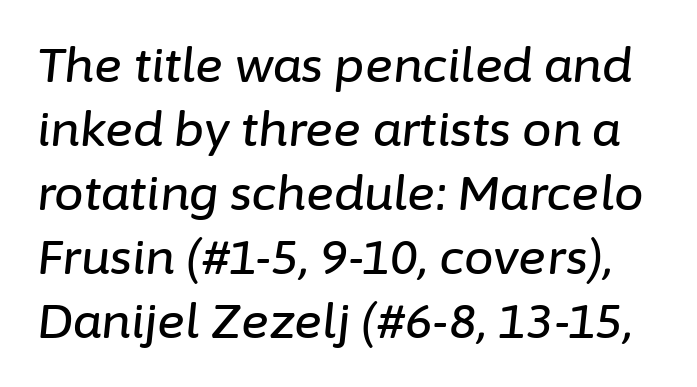
The lettering tilts uniformly, giving the passage an italic look. Caption: standard tracking, unaltered. The space between consecutive lines is moderate. The rendering uses natural spacing where letterforms have individual widths. Underlining? Definitely not there.
